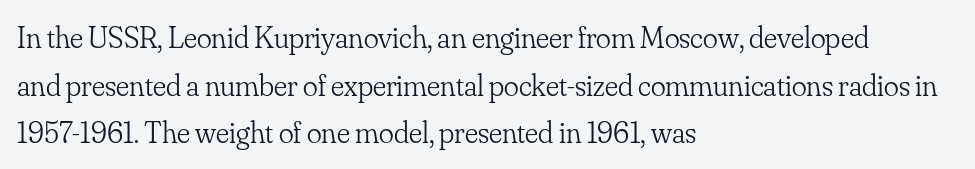
Q: Is the text bold? A: No.
Q: Is the text italic (slanted)? A: No, it is upright.
Q: Is the typeface a serif or a sans-serif typeface? A: Serif.
Q: Is the text underlined? A: No.
Q: How is the paragraph aligned? A: Left-aligned.
Q: Is the spacing between letters normal or unusually wide? A: Normal.
Q: Is the spacing between lines tight, normal or loose? A: Normal.
Q: Width (condensed, normal, or wide)? A: Normal.
Q: Stroke contrast? A: Low.
Q: x-height? A: Small.
Q: Monospaced? A: No.
